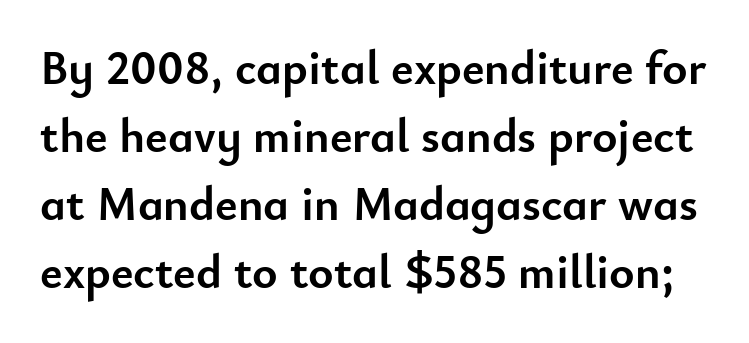
Q: Is the text bold? A: Yes.
Q: Is the text italic (slanted)? A: No, it is upright.
Q: Is the typeface a serif or a sans-serif typeface? A: Sans-serif.
Q: Is the text underlined? A: No.
Q: Is the spacing between letters normal or unusually wide? A: Normal.
Q: Is the spacing between lines tight, normal or loose? A: Normal.
Q: Width (condensed, normal, or wide)? A: Normal.
Q: Stroke contrast? A: Low.
Q: x-height? A: Small.
Q: Monospaced? A: No.
